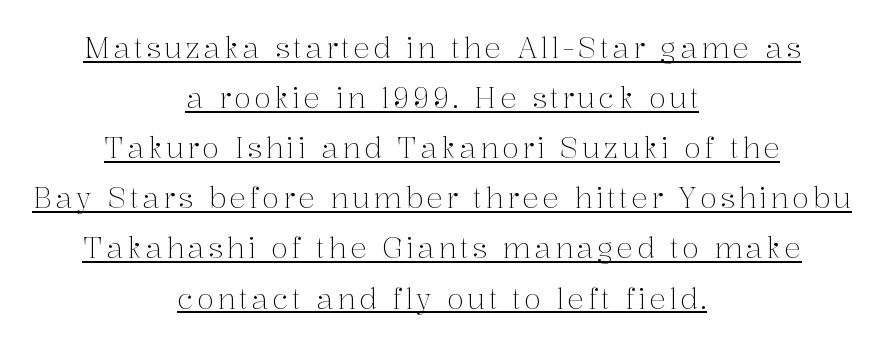
{"serif": "yes", "italic": "no", "bold": "no", "weight": "light", "width": "normal", "stroke_contrast": "medium", "x_height": "medium", "monospaced": "no", "underline": "yes", "align": "center", "line_spacing_ratio": 1.79, "glyph_px": 28}
